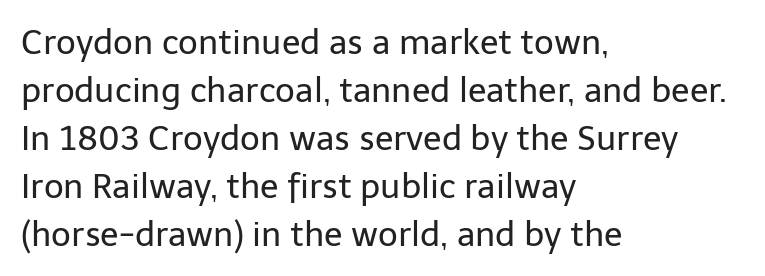
The image shows 34 px regular-weight sans-serif type, upright; set left-aligned, normal line spacing (1.41x), normal letter spacing, not underlined; low stroke contrast and a medium x-height.
